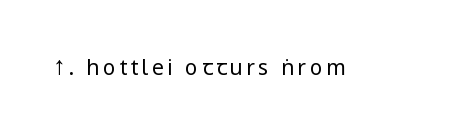
The image shows 21 px text type, upright; set not underlined.
